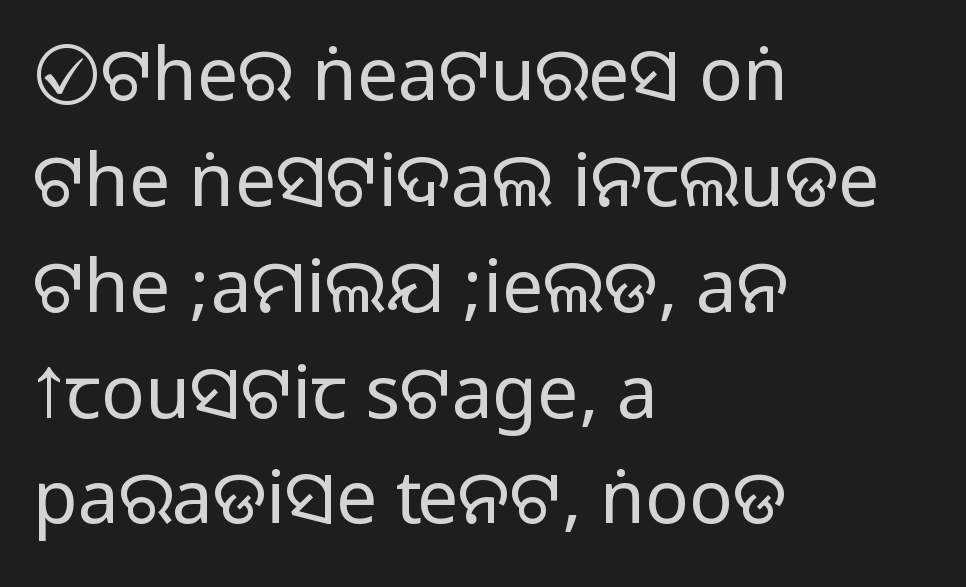
Short and long lines alike share a common starting point at left. The letters advance in unequal steps, a hallmark of proportional type. Between one letter and the next there's only the usual sliver of space. Compared with typical paragraphs, the rows here are spaced about the same. Nope, no serifs anywhere on these letters. Tall strokes in this sample are plumb rather than angled.
